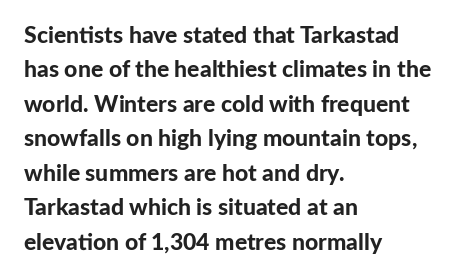
Q: Is the text bold? A: Yes.
Q: Is the text italic (slanted)? A: No, it is upright.
Q: Is the text underlined? A: No.
Q: How is the paragraph aligned? A: Left-aligned.
Q: Is the spacing between letters normal or unusually wide? A: Normal.
Q: Is the spacing between lines tight, normal or loose? A: Normal.
